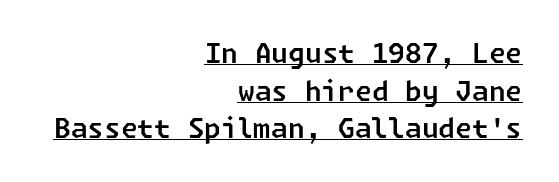
Q: Is the text underlined? A: Yes.
Q: How is the paragraph aligned? A: Right-aligned.
Q: Is the spacing between letters normal or unusually wide? A: Normal.
Q: Is the spacing between lines tight, normal or loose? A: Normal.
